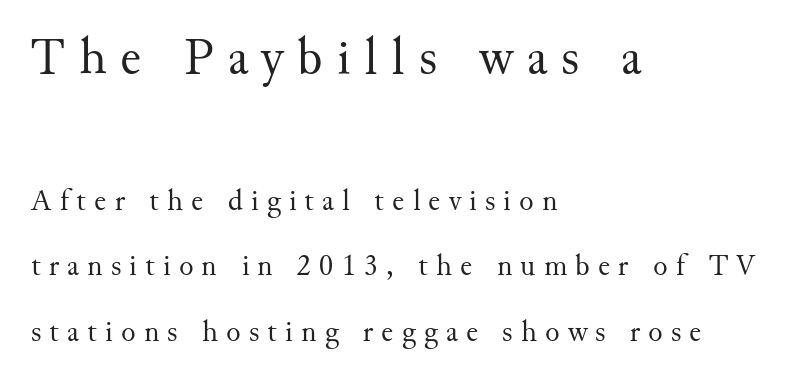
Inter-character spacing is expanded well beyond the font's built-in metrics. Only glyphs here, with clear space below each row. Where is the straight margin? On the left. It's the straight-up-and-down kind of type. Is this a sans? No — the strokes have serifs. The passage shown begins with its larger block and ends with its smaller one.
